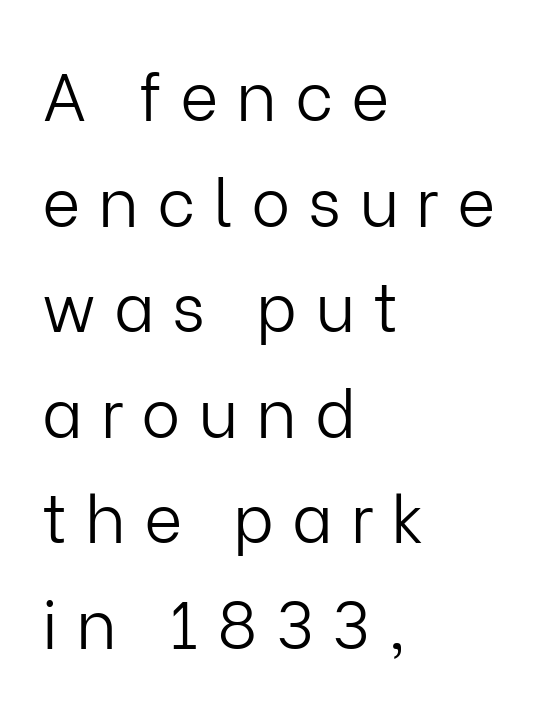
Q: Is the text bold? A: No.
Q: Is the text italic (slanted)? A: No, it is upright.
Q: Is the typeface a serif or a sans-serif typeface? A: Sans-serif.
Q: Is the text underlined? A: No.
Q: How is the paragraph aligned? A: Left-aligned.
Q: Is the spacing between letters normal or unusually wide? A: Unusually wide.
Q: Is the spacing between lines tight, normal or loose? A: Normal.
Q: Width (condensed, normal, or wide)? A: Normal.
Q: Stroke contrast? A: Low.
Q: x-height? A: Medium.
Q: Monospaced? A: No.
